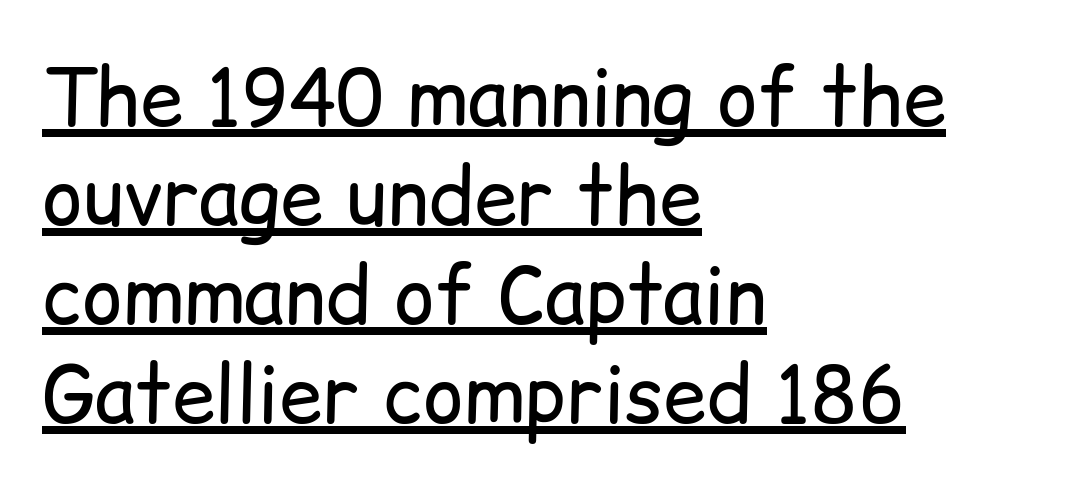
{"serif": "no", "italic": "no", "bold": "no", "weight": "regular", "width": "normal", "stroke_contrast": "low", "x_height": "medium", "monospaced": "no", "underline": "yes", "align": "left", "line_spacing": "normal", "line_spacing_ratio": 1.27, "letter_spacing": "normal", "letter_spacing_em": 0.0, "glyph_px": 78}
